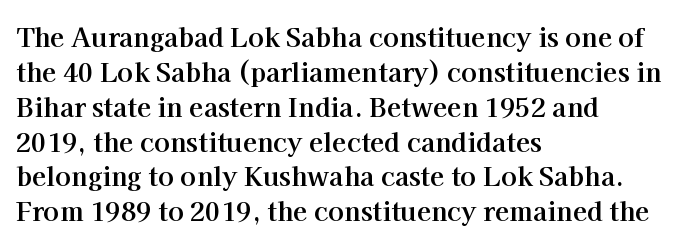
{"italic": "no", "bold": "yes", "underline": "no", "align": "left", "line_spacing": "normal", "line_spacing_ratio": 1.34, "letter_spacing": "normal", "letter_spacing_em": 0.0, "glyph_px": 26}
